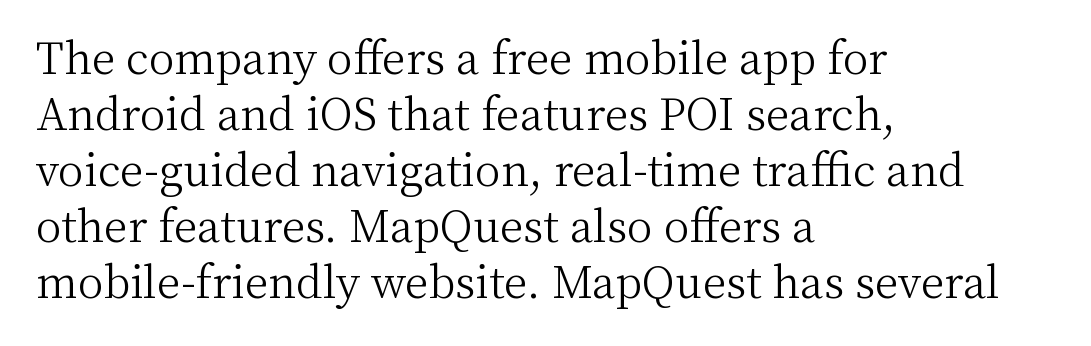
{"serif": "yes", "italic": "no", "bold": "no", "weight": "light", "width": "normal", "stroke_contrast": "medium", "x_height": "medium", "monospaced": "no", "underline": "no", "align": "left", "line_spacing": "normal", "line_spacing_ratio": 1.3, "letter_spacing": "normal", "letter_spacing_em": 0.0, "glyph_px": 43}
